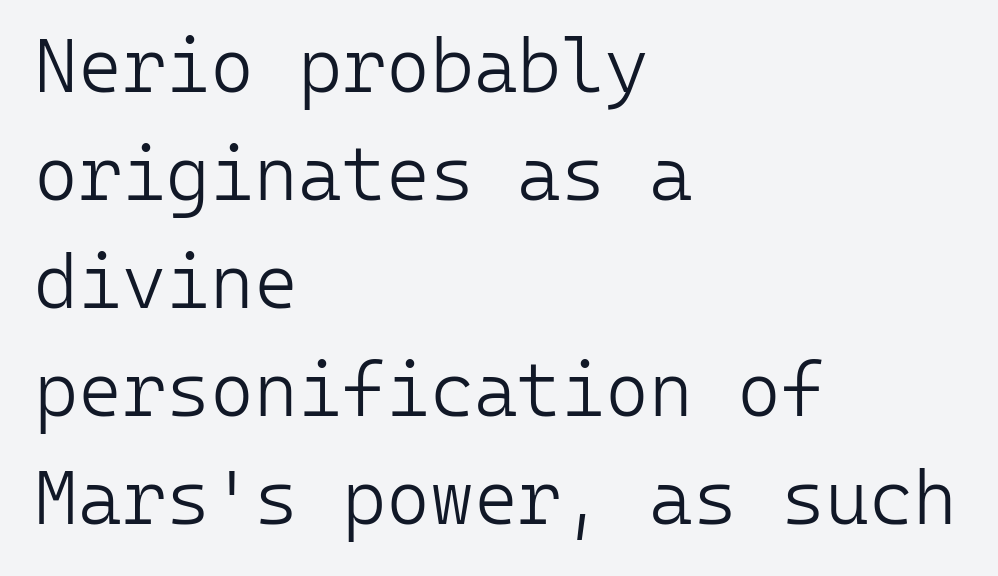
The image shows 75 px light sans-serif type, upright, monospaced; set left-aligned, normal line spacing (1.44x), normal letter spacing, not underlined; low stroke contrast and a medium x-height.
